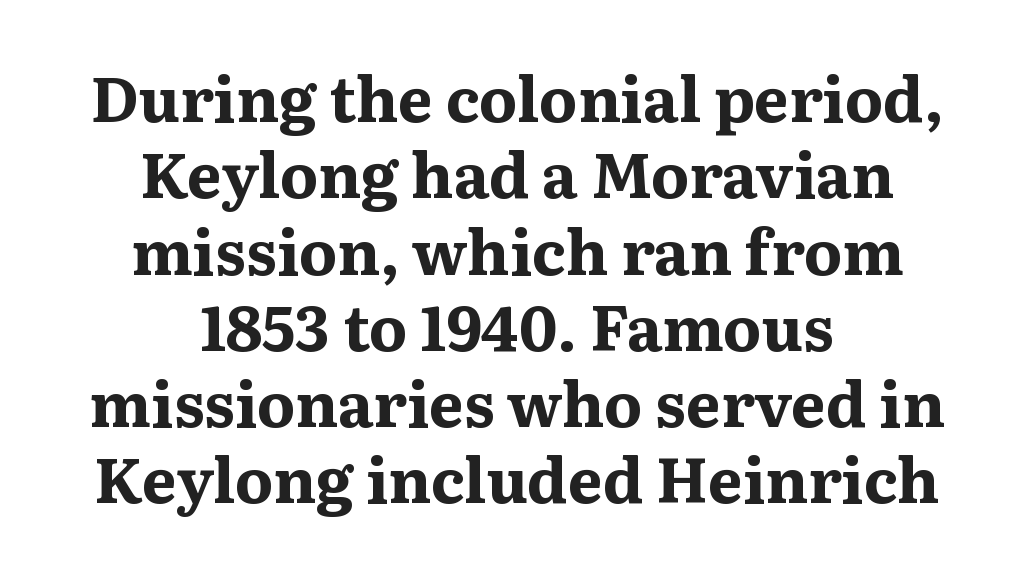
The image shows 62 px bold serif type, upright; set centered, line spacing 1.23x, normal letter spacing, not underlined; medium stroke contrast and a medium x-height.
